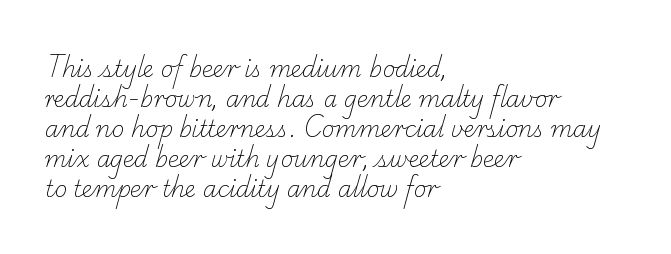
The image shows 22 px text type; set left-aligned, normal line spacing (1.36x), normal letter spacing, not underlined.
